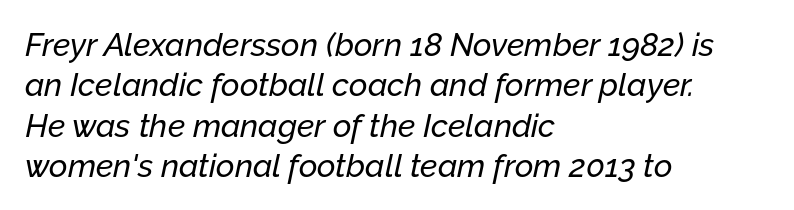
Does extra space separate the letters? No, they use regular spacing. One glance says typical: line gaps are just what's usual. No word sits above an underline. Here the designer chose a conventional face with non-uniform glyph widths.
